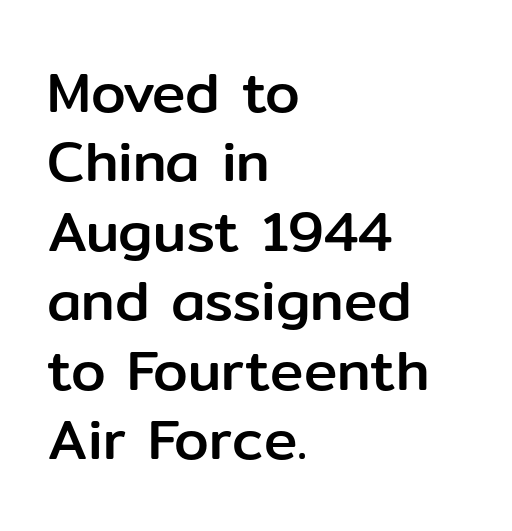
Q: Is the text italic (slanted)? A: No, it is upright.
Q: Is the typeface a serif or a sans-serif typeface? A: Sans-serif.
Q: Is the text underlined? A: No.
Q: How is the paragraph aligned? A: Left-aligned.
Q: Is the spacing between letters normal or unusually wide? A: Normal.
Q: Width (condensed, normal, or wide)? A: Normal.
Q: Stroke contrast? A: Low.
Q: x-height? A: Medium.
Q: Monospaced? A: No.
